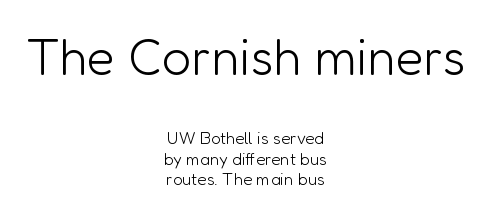
Q: Is the text bold? A: No.
Q: Is the text italic (slanted)? A: No, it is upright.
Q: Is the typeface a serif or a sans-serif typeface? A: Sans-serif.
Q: Is the text underlined? A: No.
Q: How is the paragraph aligned? A: Centered.
Q: Is the spacing between letters normal or unusually wide? A: Normal.
Q: Which block of text is set in a larger size, the first (top) or the second (bottom)? A: The first (top) one.
Q: Width (condensed, normal, or wide)? A: Normal.
Q: Stroke contrast? A: Low.
Q: x-height? A: Medium.
Q: Monospaced? A: No.
